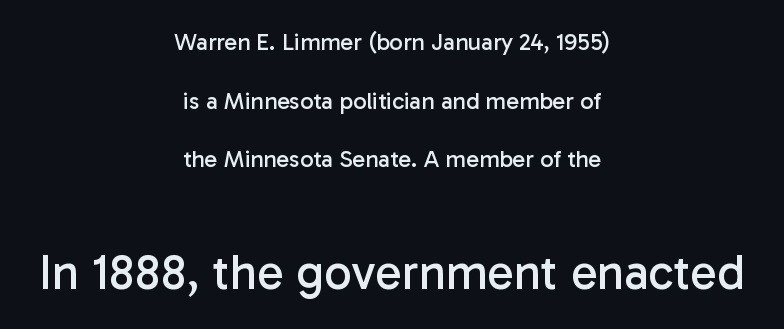
Q: Is the text bold? A: No.
Q: Is the text italic (slanted)? A: No, it is upright.
Q: Is the typeface a serif or a sans-serif typeface? A: Sans-serif.
Q: Is the text underlined? A: No.
Q: How is the paragraph aligned? A: Centered.
Q: Is the spacing between letters normal or unusually wide? A: Normal.
Q: Is the spacing between lines tight, normal or loose? A: Loose.
Q: Which block of text is set in a larger size, the first (top) or the second (bottom)? A: The second (bottom) one.
Q: Width (condensed, normal, or wide)? A: Normal.
Q: Stroke contrast? A: Low.
Q: x-height? A: Medium.
Q: Monospaced? A: No.
